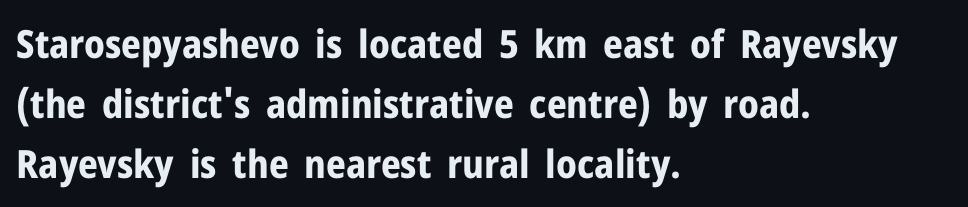
The image shows 39 px bold sans-serif type, upright; set left-aligned, normal line spacing (1.54x), normal letter spacing, not underlined; low stroke contrast and a medium x-height.
